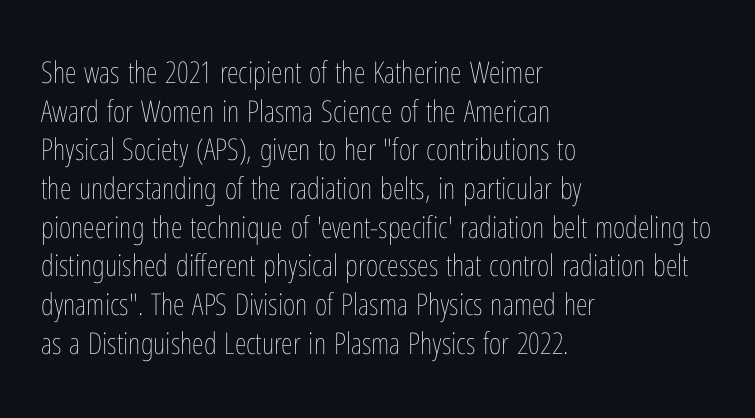
The image shows 30 px thin, condensed type, upright; set left-aligned, normal line spacing (1.29x), normal letter spacing, not underlined; low stroke contrast and a medium x-height.
